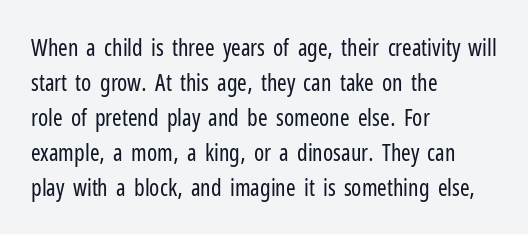
Q: Is the text bold? A: No.
Q: Is the text italic (slanted)? A: No, it is upright.
Q: Is the text underlined? A: No.
Q: How is the paragraph aligned? A: Left-aligned.
Q: Is the spacing between letters normal or unusually wide? A: Normal.
Q: Is the spacing between lines tight, normal or loose? A: Normal.
